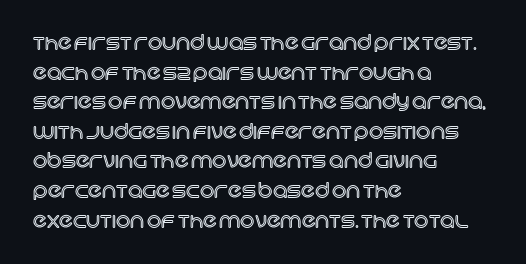
The words here are not underlined. Compared with typical paragraphs, the rows here are spaced about the same. Leftover space on each line is placed entirely after the last word. Students, note that the glyphs here touch the page at normal intervals. Italic: no, the glyphs are upright roman.
